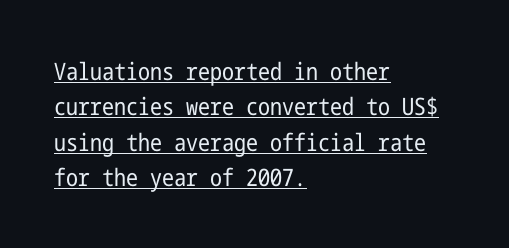
Does extra space separate the letters? No, they use regular spacing. The face used here appears with an underline applied. A typesetter would call this leading conventional body-copy spacing. This is the regular roman posture of the typeface.
